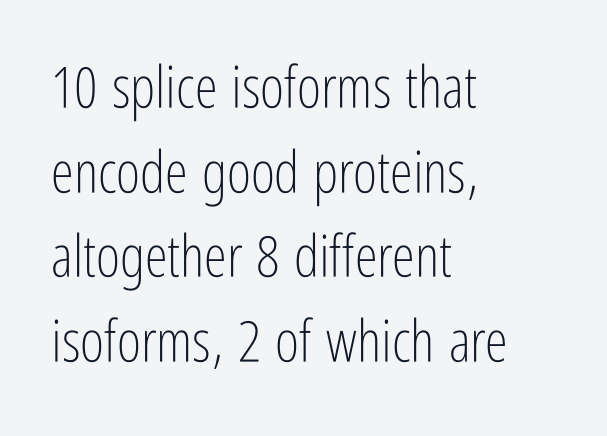
Q: Is the text bold? A: No.
Q: Is the text italic (slanted)? A: No, it is upright.
Q: Is the typeface a serif or a sans-serif typeface? A: Sans-serif.
Q: Is the text underlined? A: No.
Q: How is the paragraph aligned? A: Left-aligned.
Q: Is the spacing between letters normal or unusually wide? A: Normal.
Q: Is the spacing between lines tight, normal or loose? A: Normal.
Q: Width (condensed, normal, or wide)? A: Condensed.
Q: Stroke contrast? A: Low.
Q: x-height? A: Medium.
Q: Monospaced? A: No.
